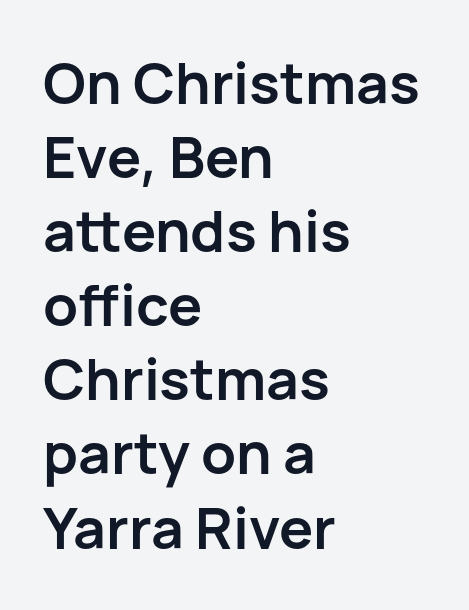
Q: Is the text bold? A: Yes.
Q: Is the text italic (slanted)? A: No, it is upright.
Q: Is the typeface a serif or a sans-serif typeface? A: Sans-serif.
Q: Is the text underlined? A: No.
Q: How is the paragraph aligned? A: Left-aligned.
Q: Is the spacing between letters normal or unusually wide? A: Normal.
Q: Is the spacing between lines tight, normal or loose? A: Normal.
Q: Width (condensed, normal, or wide)? A: Normal.
Q: Stroke contrast? A: Low.
Q: x-height? A: Medium.
Q: Monospaced? A: No.
